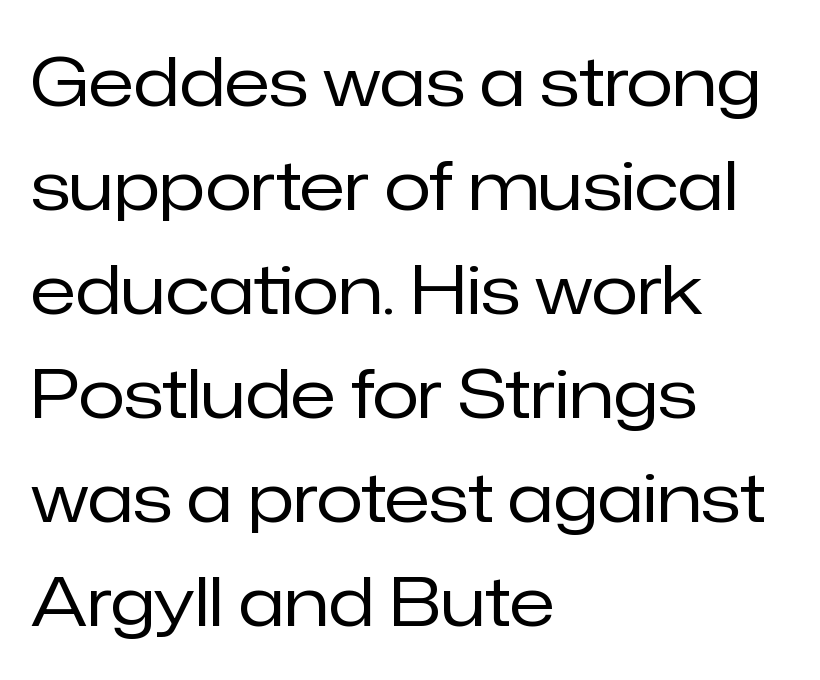
How are the letters spaced? Ordinarily, with no added tracking. Only glyphs here, with clear space below each row. Stem width sits at or under what a default text font uses. What kind of face is this? One without serifs — a sans.
